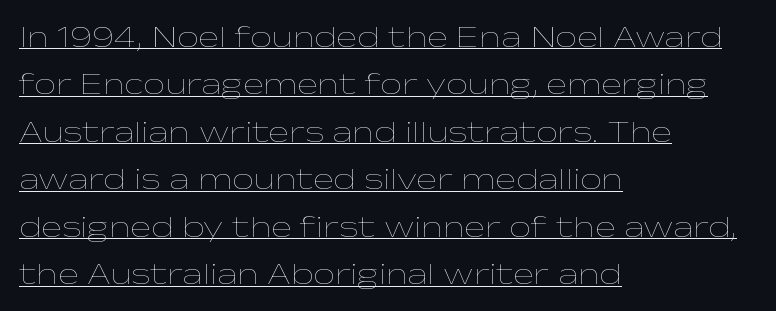
{"italic": "no", "bold": "no", "weight": "thin", "width": "wide", "stroke_contrast": "low", "x_height": "medium", "monospaced": "no", "underline": "yes", "align": "left", "line_spacing": "normal", "line_spacing_ratio": 1.53, "letter_spacing": "normal", "letter_spacing_em": 0.0, "glyph_px": 31}
